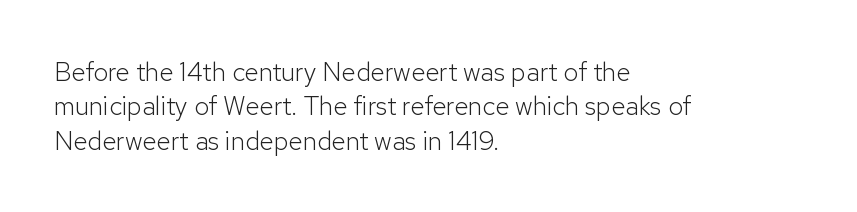
Q: Is the text bold? A: No.
Q: Is the text italic (slanted)? A: No, it is upright.
Q: Is the text underlined? A: No.
Q: How is the paragraph aligned? A: Left-aligned.
Q: Is the spacing between letters normal or unusually wide? A: Normal.
Q: Is the spacing between lines tight, normal or loose? A: Normal.
